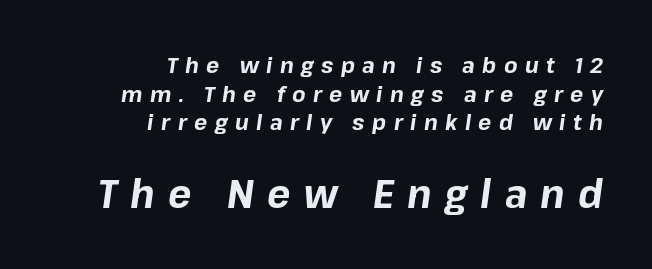
Q: Is the text bold? A: Yes.
Q: Is the text italic (slanted)? A: Yes, it leans right by about 8 degrees.
Q: Is the text underlined? A: No.
Q: How is the paragraph aligned? A: Right-aligned.
Q: Is the spacing between letters normal or unusually wide? A: Unusually wide.
Q: Is the spacing between lines tight, normal or loose? A: Normal.
Q: Which block of text is set in a larger size, the first (top) or the second (bottom)? A: The second (bottom) one.
Q: Width (condensed, normal, or wide)? A: Normal.
Q: Stroke contrast? A: Low.
Q: x-height? A: Medium.
Q: Monospaced? A: No.
